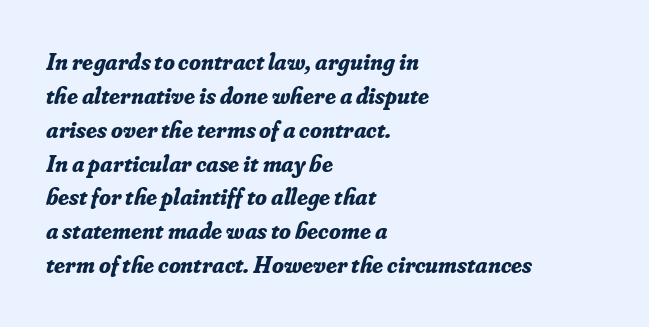
The image shows 24 px bold type, italic (leaning right); set left-aligned, normal line spacing (1.41x), normal letter spacing, not underlined.
